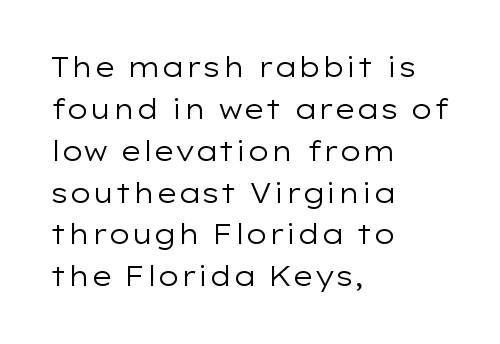
Q: Is the text bold? A: No.
Q: Is the text italic (slanted)? A: No, it is upright.
Q: Is the text underlined? A: No.
Q: How is the paragraph aligned? A: Left-aligned.
Q: Is the spacing between letters normal or unusually wide? A: Normal.
Q: Is the spacing between lines tight, normal or loose? A: Normal.
